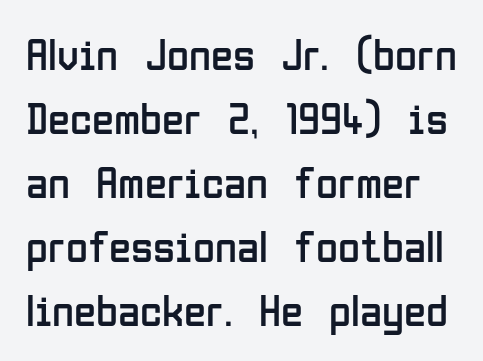
{"serif": "no", "italic": "no", "bold": "no", "weight": "regular", "width": "condensed", "stroke_contrast": "low", "x_height": "medium", "monospaced": "no", "underline": "no", "line_spacing": "normal", "line_spacing_ratio": 1.42, "letter_spacing": "normal", "letter_spacing_em": 0.0, "glyph_px": 45}
